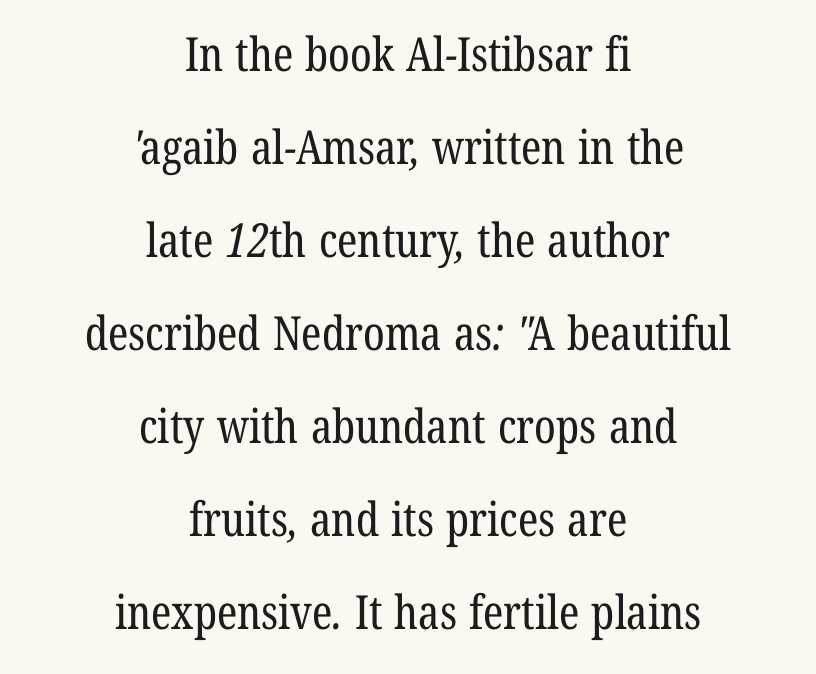
{"serif": "yes", "bold": "no", "weight": "regular", "width": "condensed", "stroke_contrast": "low", "x_height": "medium", "monospaced": "no", "underline": "no", "align": "center", "line_spacing": "loose", "line_spacing_ratio": 1.98, "letter_spacing": "normal", "letter_spacing_em": 0.0, "glyph_px": 47}
